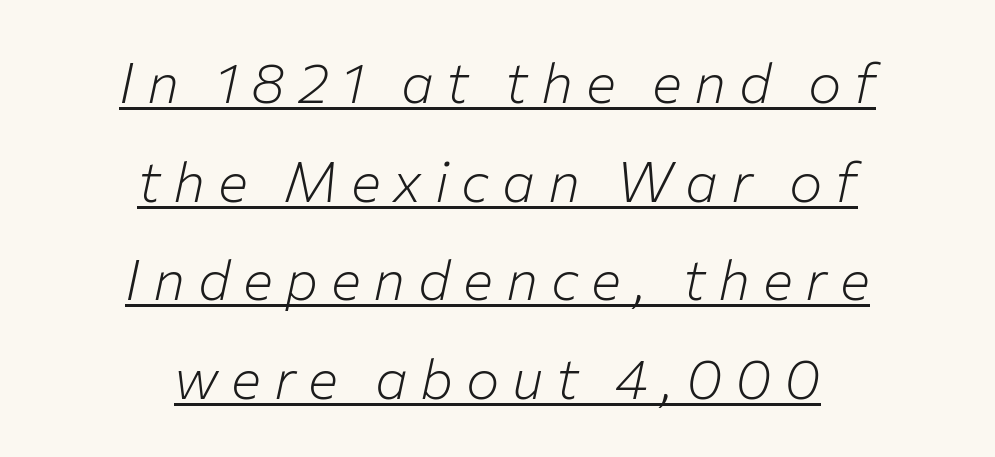
Q: Is the text bold? A: No.
Q: Is the text italic (slanted)? A: Yes, it leans right by about 12 degrees.
Q: Is the text underlined? A: Yes.
Q: How is the paragraph aligned? A: Centered.
Q: Is the spacing between letters normal or unusually wide? A: Unusually wide.
Q: Width (condensed, normal, or wide)? A: Normal.
Q: Stroke contrast? A: Low.
Q: x-height? A: Medium.
Q: Monospaced? A: No.
